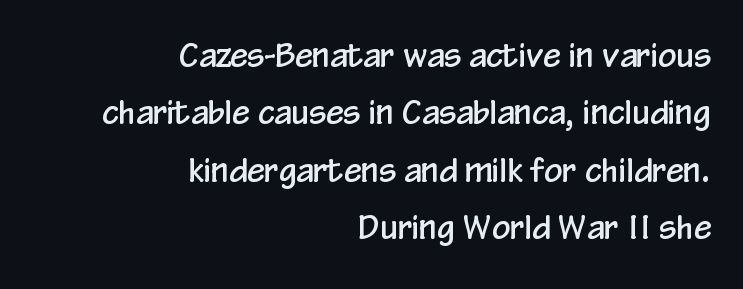
Q: Is the text italic (slanted)? A: No, it is upright.
Q: Is the typeface a serif or a sans-serif typeface? A: Sans-serif.
Q: Is the text underlined? A: No.
Q: How is the paragraph aligned? A: Right-aligned.
Q: Is the spacing between letters normal or unusually wide? A: Normal.
Q: Width (condensed, normal, or wide)? A: Condensed.
Q: Stroke contrast? A: Low.
Q: x-height? A: Medium.
Q: Monospaced? A: No.
